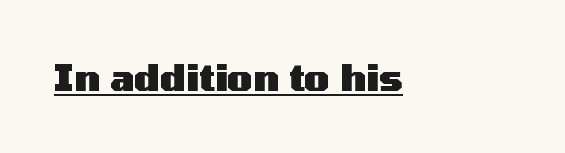
{"serif": "no", "italic": "no", "bold": "yes", "weight": "heavy", "width": "wide", "stroke_contrast": "medium", "x_height": "medium", "monospaced": "no", "underline": "yes", "letter_spacing": "normal", "letter_spacing_em": 0.0, "glyph_px": 37}
